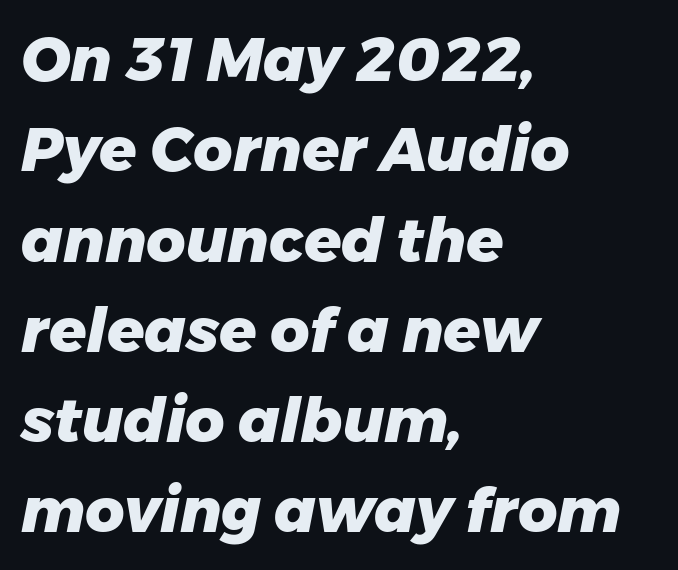
Tracking value appears to be zero — textbook default spacing. When letters slant like this, we call the style italic. Looks like regular typesetting: each glyph gets only the width it needs. What's the leading like? Ordinary, nothing unusual.
